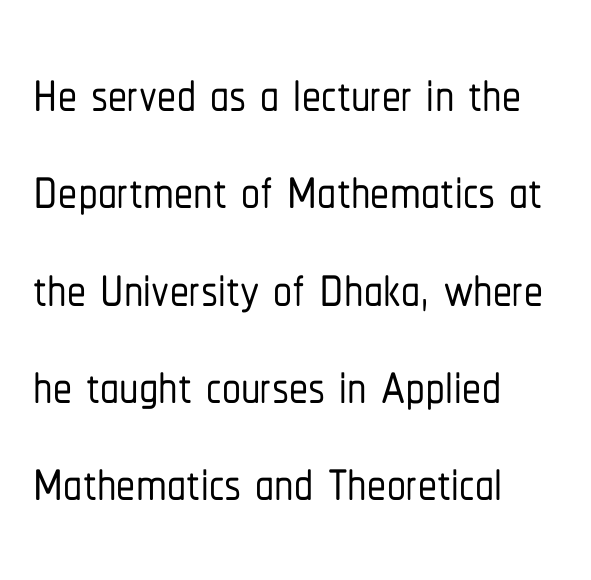
{"serif": "no", "italic": "no", "width": "condensed", "stroke_contrast": "low", "x_height": "medium", "monospaced": "no", "underline": "no", "align": "left", "line_spacing": "normal", "line_spacing_ratio": 1.28, "letter_spacing": "normal", "letter_spacing_em": 0.0, "glyph_px": 76}
